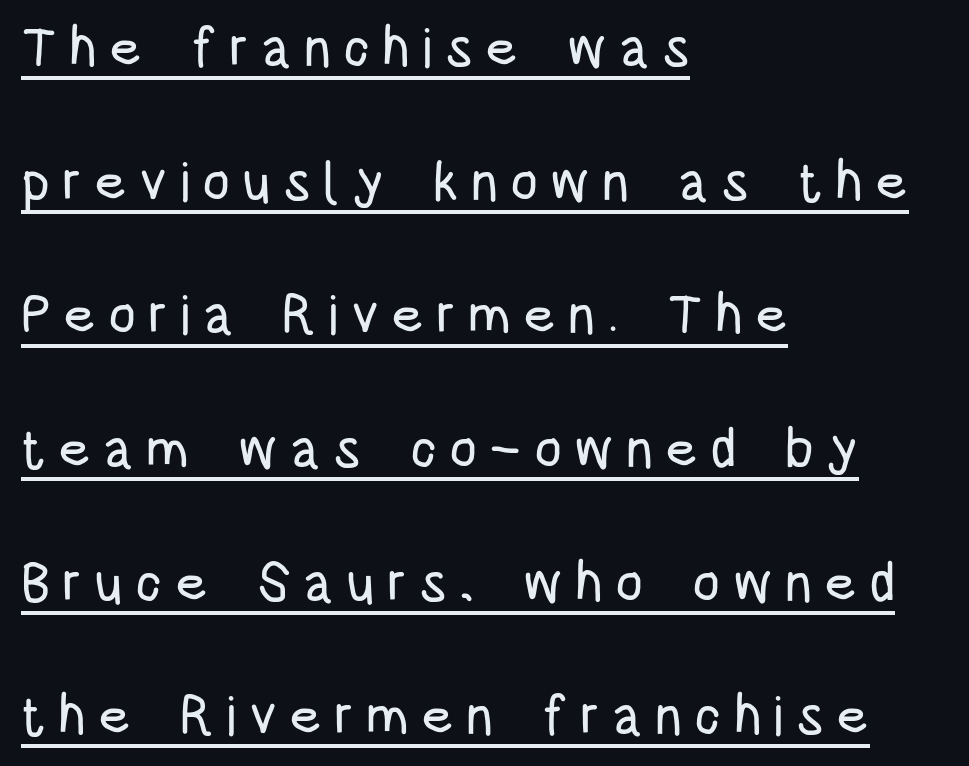
Ascenders rise straight up at ninety degrees. The leading is generous, giving the passage an open texture. All the whitespace from short lines collects on the right. The font family rendered here belongs to the sans-serif group.
